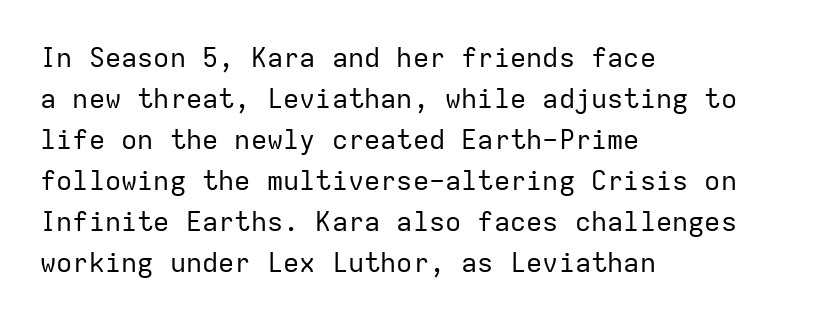
{"italic": "no", "bold": "no", "underline": "no", "align": "left", "line_spacing": "normal", "line_spacing_ratio": 1.52, "letter_spacing": "normal", "letter_spacing_em": 0.0, "glyph_px": 27}
